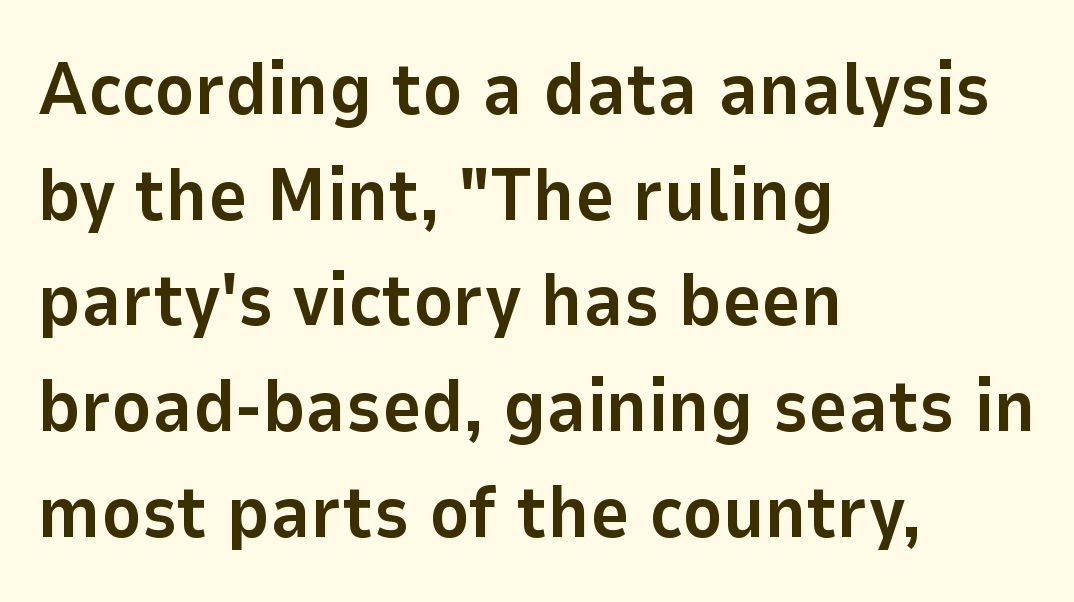
The image shows 75 px bold sans-serif type, upright; set left-aligned, normal line spacing (1.41x), normal letter spacing, not underlined; low stroke contrast and a medium x-height.
